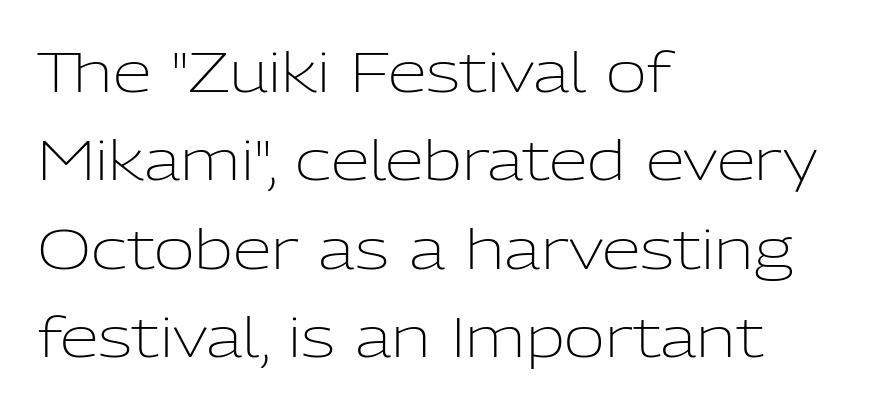
Q: Is the text bold? A: No.
Q: Is the text italic (slanted)? A: No, it is upright.
Q: Is the typeface a serif or a sans-serif typeface? A: Sans-serif.
Q: Is the text underlined? A: No.
Q: How is the paragraph aligned? A: Left-aligned.
Q: Is the spacing between letters normal or unusually wide? A: Normal.
Q: Is the spacing between lines tight, normal or loose? A: Normal.
Q: Width (condensed, normal, or wide)? A: Normal.
Q: Stroke contrast? A: Low.
Q: x-height? A: Medium.
Q: Monospaced? A: No.
